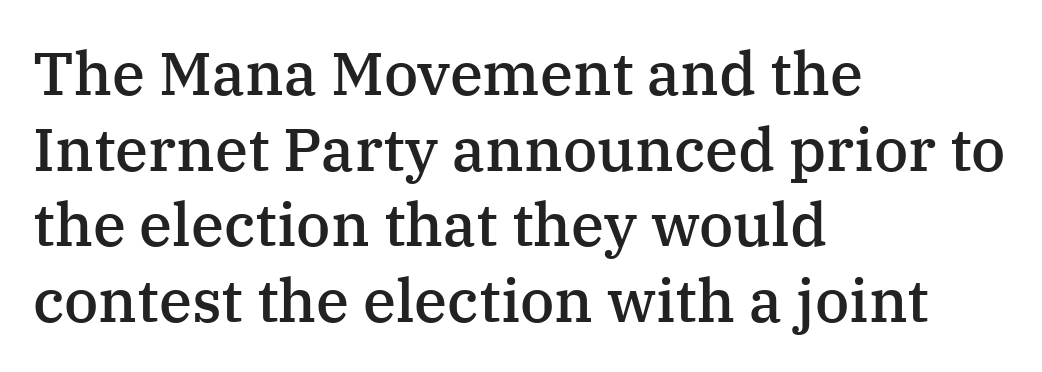
{"serif": "yes", "italic": "no", "bold": "semi", "weight": "semibold", "width": "normal", "stroke_contrast": "medium", "x_height": "medium", "monospaced": "no", "underline": "no", "align": "left", "line_spacing": "normal", "line_spacing_ratio": 1.26, "letter_spacing": "normal", "letter_spacing_em": 0.0, "glyph_px": 60}
